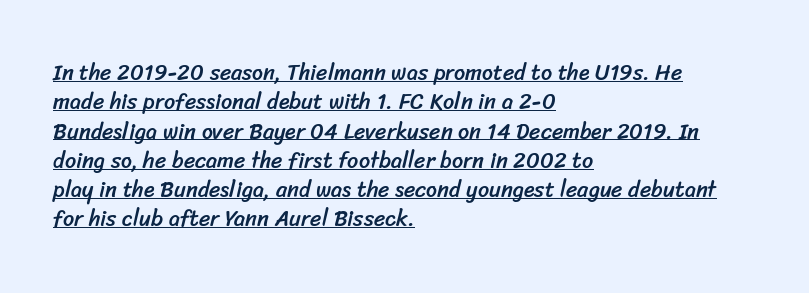
Q: Is the text underlined? A: Yes.
Q: How is the paragraph aligned? A: Left-aligned.
Q: Is the spacing between letters normal or unusually wide? A: Normal.
Q: Is the spacing between lines tight, normal or loose? A: Normal.
